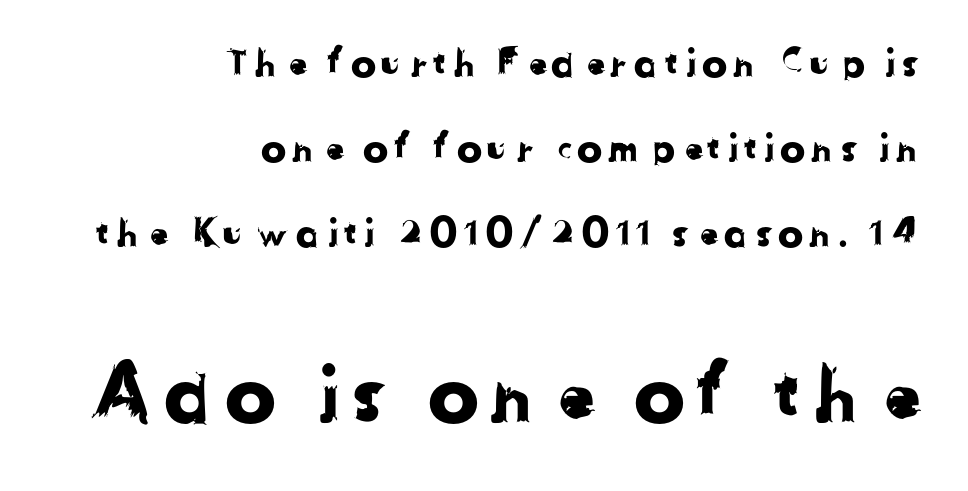
Casual observation: everything's shoved over to the right. Think of a printed novel: that variable character pitch is what you see here. The more generous point size was reserved for the lower chunk. Leading is clearly above the norm, producing a sparse column.
